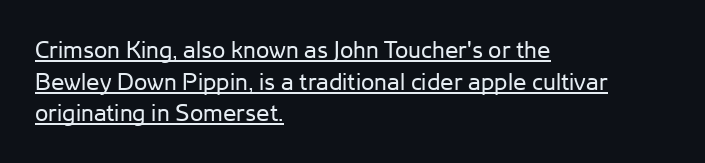
The image shows 24 px text type, upright; set left-aligned, normal line spacing (1.32x), normal letter spacing, underlined.
